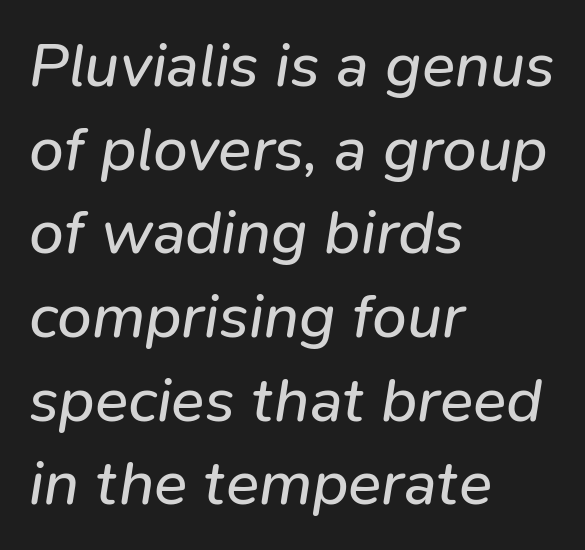
{"italic": "yes", "lean": "right", "slant_degrees": 9, "bold": "no", "weight": "regular", "width": "normal", "stroke_contrast": "low", "x_height": "medium", "monospaced": "no", "underline": "no", "align": "left", "line_spacing": "normal", "line_spacing_ratio": 1.35, "letter_spacing": "normal", "letter_spacing_em": 0.0, "glyph_px": 62}
